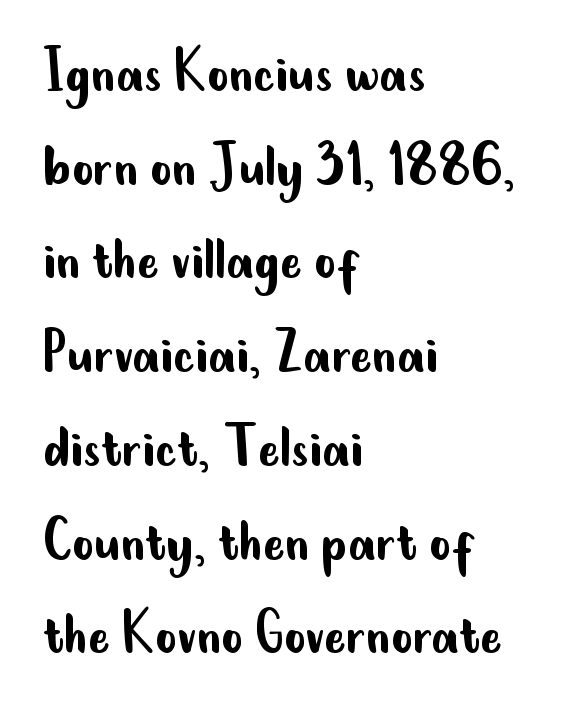
Has an underline been added? It has not. The rendering keeps characters at their native spacing. Is there much room between lines? A standard amount, neither cramped nor airy. Ink coverage per letter is moderate at most.
